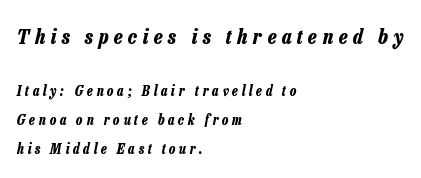
Students, note that the glyphs here are deliberately spaced far apart. The gap between lines stays unmarked. Would a proofreader flag this as italicized? Yes. How heavy is the stroke? Heavy — this is a bold. The line-height multiplier appears high, well above default.
